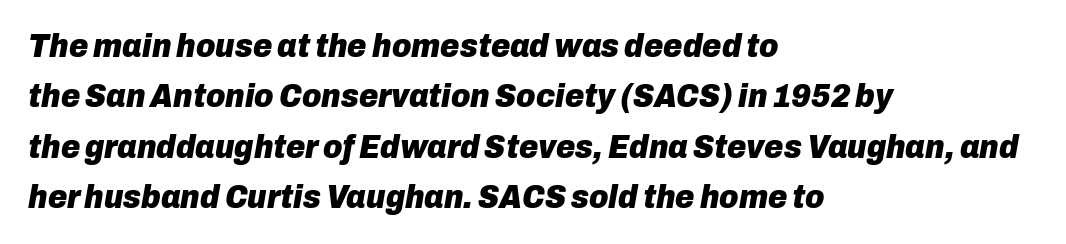
When letters slant like this, we call the style italic. Nobody drew a line under any word here. Students, note that the glyphs here touch the page at normal intervals. Interline gaps are of average width in this sample. The passage shown is emphatically bold. In CSS terms this would be text-align: left.
